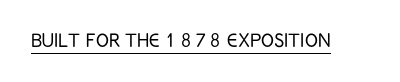
The image shows 24 px text type, upright; set normal letter spacing, underlined.
